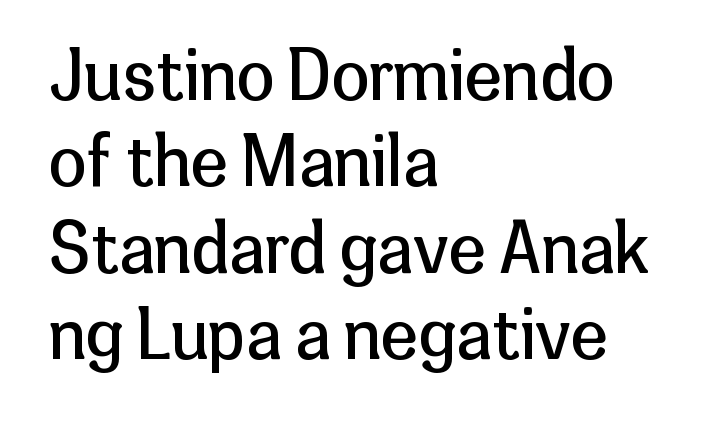
{"serif": "no", "italic": "no", "bold": "no", "weight": "regular", "width": "normal", "stroke_contrast": "low", "x_height": "medium", "monospaced": "no", "underline": "no", "align": "left", "line_spacing": "normal", "line_spacing_ratio": 1.27, "letter_spacing": "normal", "letter_spacing_em": 0.0, "glyph_px": 68}
